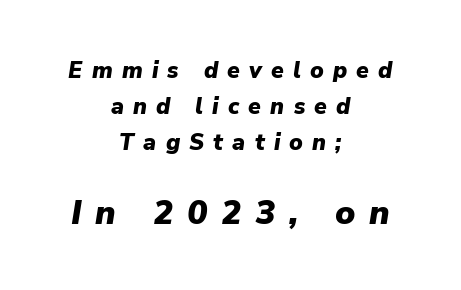
The letters advance in unequal steps, a hallmark of proportional type. The specimen reads as italic at a glance. Each line is balanced around a shared central axis. Typesetter's note — lower block bumped up in size, upper block left smaller. Here the glyphs are tracked loosely, breaking word shapes into spaced letters. Each row of text sits above clean, open space.
